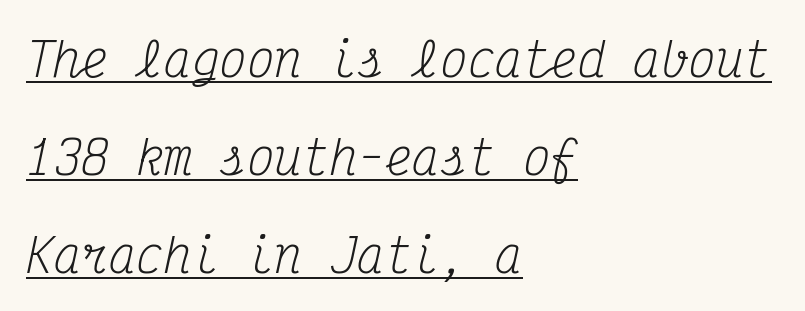
{"serif": "yes", "italic": "yes", "lean": "right", "slant_degrees": 12, "bold": "no", "weight": "regular", "width": "condensed", "stroke_contrast": "medium", "x_height": "medium", "monospaced": "yes", "underline": "yes", "align": "left", "line_spacing": "loose", "line_spacing_ratio": 2.13, "letter_spacing": "normal", "letter_spacing_em": 0.0, "glyph_px": 46}
